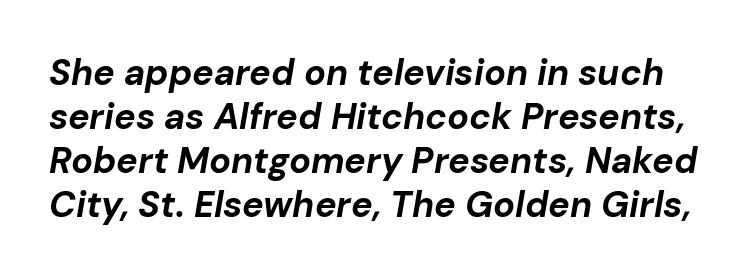
Q: Is the text bold? A: Yes.
Q: Is the text italic (slanted)? A: Yes, it leans right by about 10 degrees.
Q: Is the text underlined? A: No.
Q: Is the spacing between letters normal or unusually wide? A: Normal.
Q: Width (condensed, normal, or wide)? A: Normal.
Q: Stroke contrast? A: Low.
Q: x-height? A: Medium.
Q: Monospaced? A: No.
